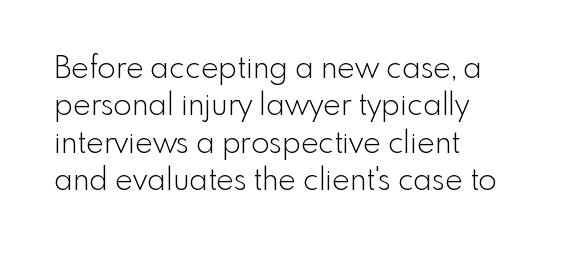
Tracking value appears to be zero — textbook default spacing. The space beneath each line is pristine and unruled. Stems and bowls with no extra thickness — not bold. Spacing verdict: proportional, widths tailored to each character.
